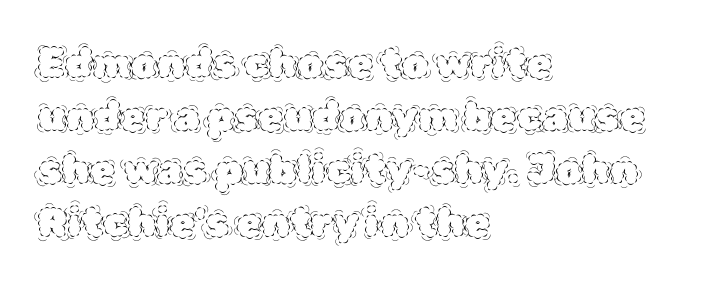
{"italic": "no", "bold": "no", "weight": "thin", "width": "normal", "x_height": "large", "monospaced": "no", "underline": "no", "align": "left", "line_spacing": "normal", "line_spacing_ratio": 1.29, "letter_spacing": "normal", "letter_spacing_em": 0.0, "glyph_px": 41}
